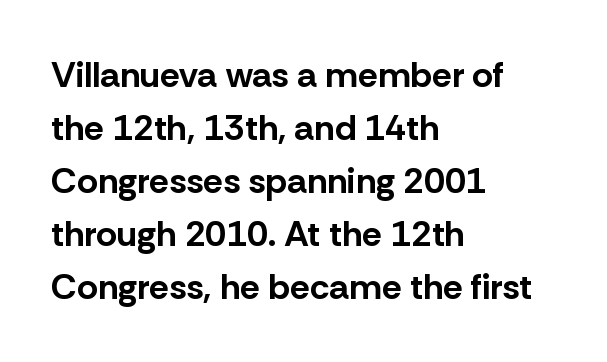
The ragged edge is on the right, which tells us the setting is flush left. Classification — sans serif. These lines are rendered in a variable-pitch font. The space beneath each line is pristine and unruled.
